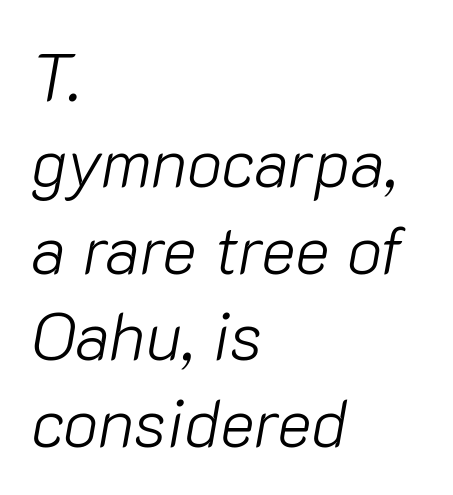
Weight: not bold — regular or lighter. The lines in this sample share a left origin and differ only in where they stop. Any mark beneath the type? The region is blank. Looking at the ascenders, they clearly lean. Looks like regular typesetting: each glyph gets only the width it needs. Line spacing here is normal.
